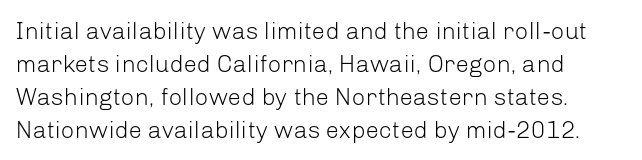
The image shows 24 px text type, upright; set left-aligned, normal line spacing (1.37x), normal letter spacing, not underlined.
